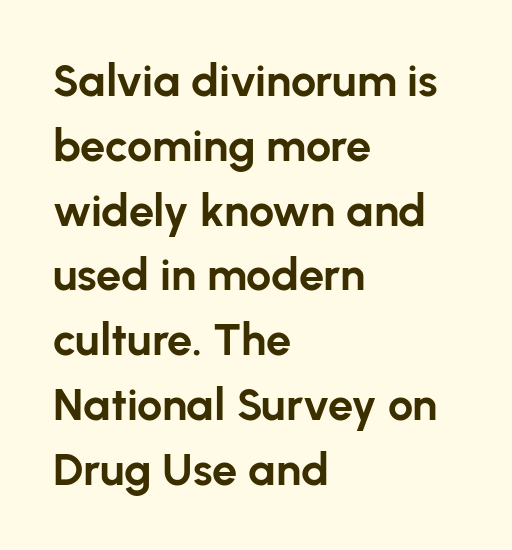
Type style note: lacks serifs. How heavy is the stroke? Heavy — this is a bold. Quick note: interline space is typical. The face used here is proportionally spaced, like ordinary book or web type. The strip under each line holds only bare page.
